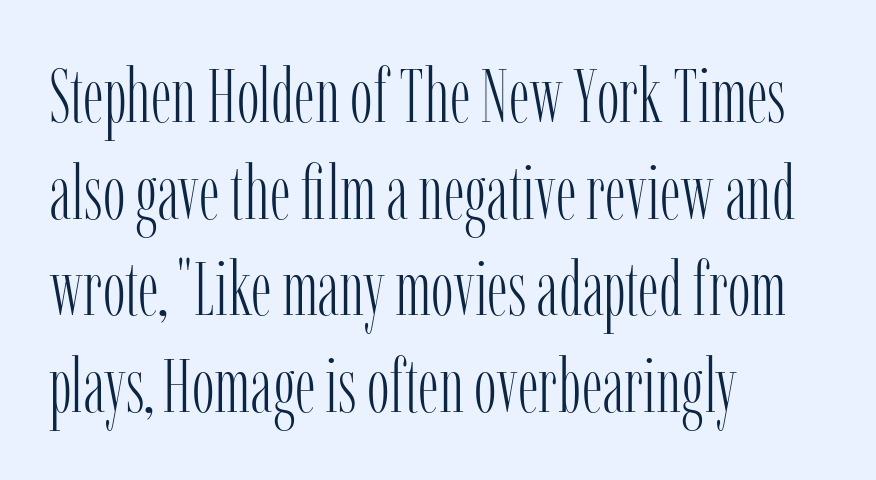
{"serif": "yes", "italic": "no", "bold": "no", "weight": "light", "width": "condensed", "stroke_contrast": "low", "x_height": "medium", "monospaced": "no", "underline": "no", "align": "left", "line_spacing": "normal", "line_spacing_ratio": 1.27, "letter_spacing": "normal", "letter_spacing_em": 0.0, "glyph_px": 76}
